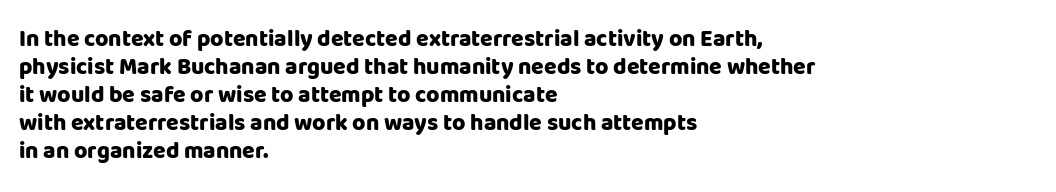
Look at the stroke-to-counter ratio: heavy, a bold. Ordinary non-slanted type is in use. The baseline area is clear. The setting favours the left margin, as ordinary paragraphs usually do. Look at the tracking — it's just the regular setting, nothing added.
